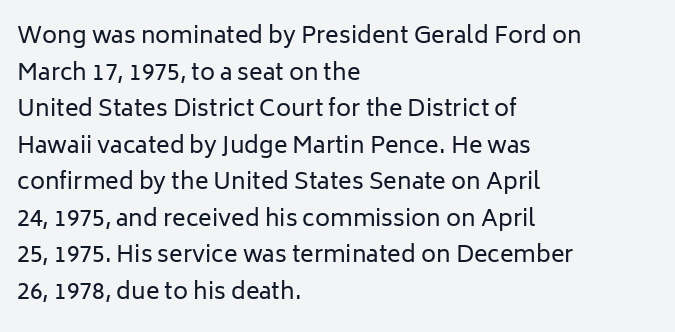
The image shows 23 px text type, upright; set left-aligned, normal line spacing (1.59x), normal letter spacing, not underlined.
